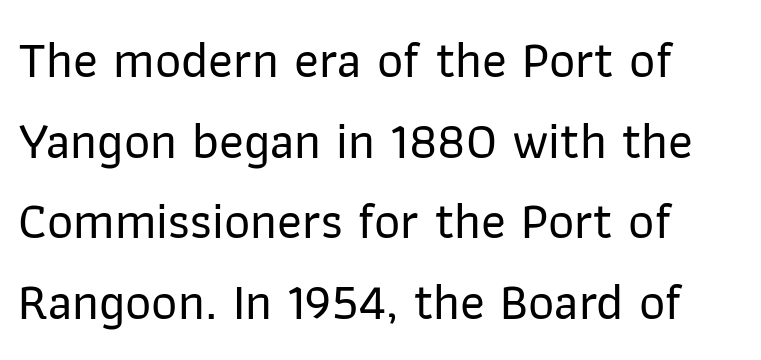
{"serif": "no", "italic": "no", "width": "normal", "stroke_contrast": "low", "x_height": "medium", "monospaced": "no", "underline": "no", "line_spacing": "normal", "line_spacing_ratio": 1.58, "letter_spacing": "normal", "letter_spacing_em": 0.0, "glyph_px": 51}
